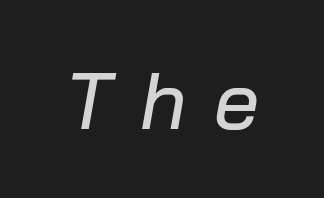
The specimen omits any rule beneath the text block's lines. The specimen reads as italic at a glance. The tracking reads as deliberately expanded to a designer's eye. A typesetter would call this proportional, since set widths differ per character.
